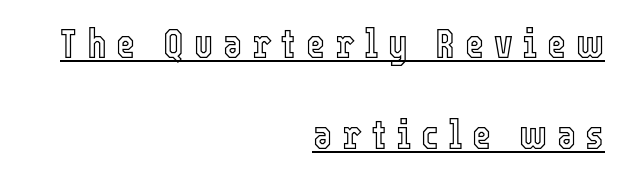
{"italic": "no", "width": "condensed", "x_height": "medium", "monospaced": "no", "underline": "yes", "align": "right", "line_spacing": "loose", "line_spacing_ratio": 2.21, "letter_spacing": "wide", "letter_spacing_em": 0.24, "glyph_px": 41}
